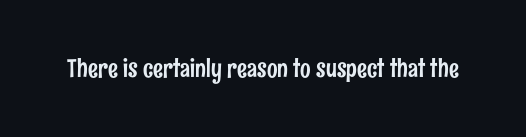
The image shows 25 px text type, upright; set normal letter spacing, not underlined.
